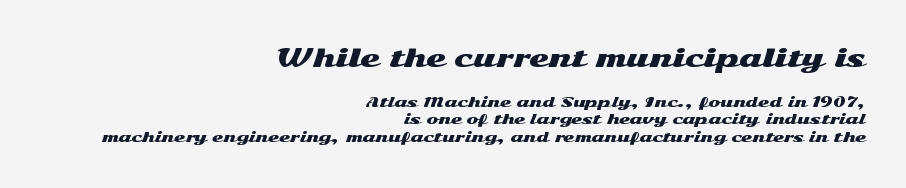
Q: Is the text italic (slanted)? A: Yes.
Q: Is the text underlined? A: No.
Q: How is the paragraph aligned? A: Right-aligned.
Q: Is the spacing between letters normal or unusually wide? A: Normal.
Q: Which block of text is set in a larger size, the first (top) or the second (bottom)? A: The first (top) one.
